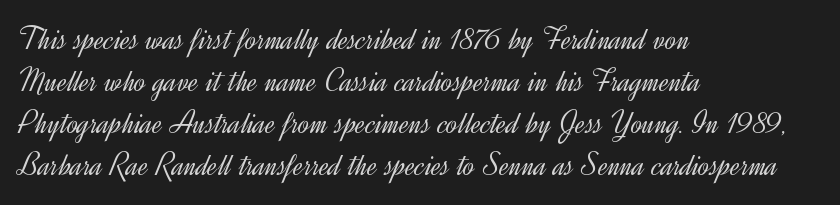
{"serif": "no", "bold": "no", "weight": "light", "width": "normal", "x_height": "small", "monospaced": "no", "underline": "no", "align": "left", "line_spacing": "normal", "line_spacing_ratio": 1.27, "letter_spacing": "normal", "letter_spacing_em": 0.0, "glyph_px": 33}
